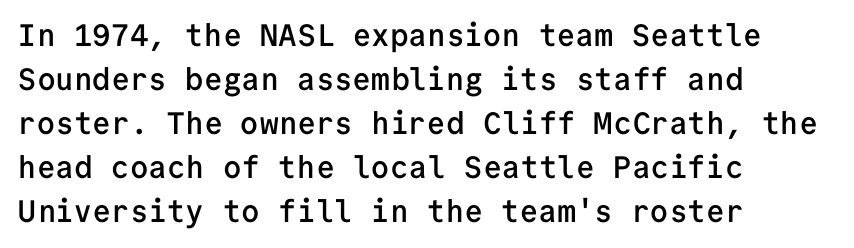
The image shows 31 px semibold sans-serif type, upright, monospaced; set left-aligned, normal line spacing (1.42x), normal letter spacing, not underlined; low stroke contrast and a medium x-height.
